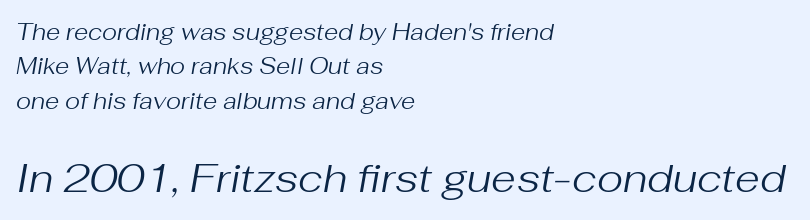
Alignment: flush left. The glyphs look as if they've been sheared to an angle. Words appear dense and cohesive because spacing is normal. Unmarked baselines from the first word to the last.
